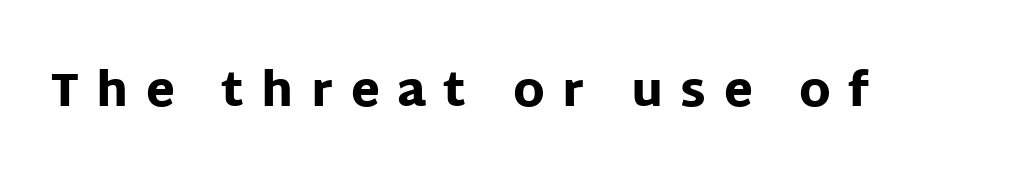
Q: Is the text bold? A: Yes.
Q: Is the text italic (slanted)? A: No, it is upright.
Q: Is the typeface a serif or a sans-serif typeface? A: Sans-serif.
Q: Is the text underlined? A: No.
Q: Is the spacing between letters normal or unusually wide? A: Unusually wide.
Q: Width (condensed, normal, or wide)? A: Normal.
Q: Stroke contrast? A: Low.
Q: x-height? A: Large.
Q: Monospaced? A: No.
